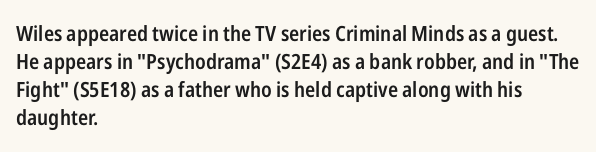
{"italic": "no", "bold": "semi", "underline": "no", "align": "left", "line_spacing": "normal", "line_spacing_ratio": 1.34, "letter_spacing": "normal", "letter_spacing_em": 0.0, "glyph_px": 21}
